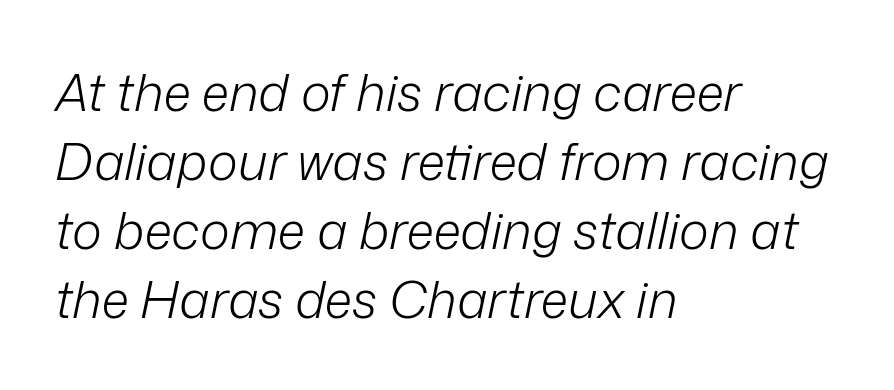
Here the designer chose a conventional face with non-uniform glyph widths. Stems and bowls with no extra thickness — not bold. The specimen omits any rule beneath the text block's lines. Quick note: italic. This rendering leaves character spacing at its baseline value.
